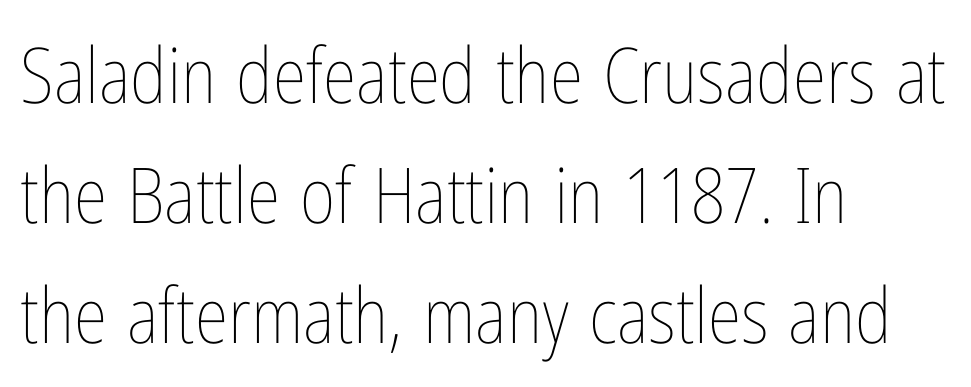
All the whitespace from short lines collects on the right. Students, note that the glyphs here touch the page at normal intervals. The designer left line spacing at the default. The weight would be labelled regular, book, light, or lighter still. This sample has the flowing, uneven cadence of proportional lettering.
